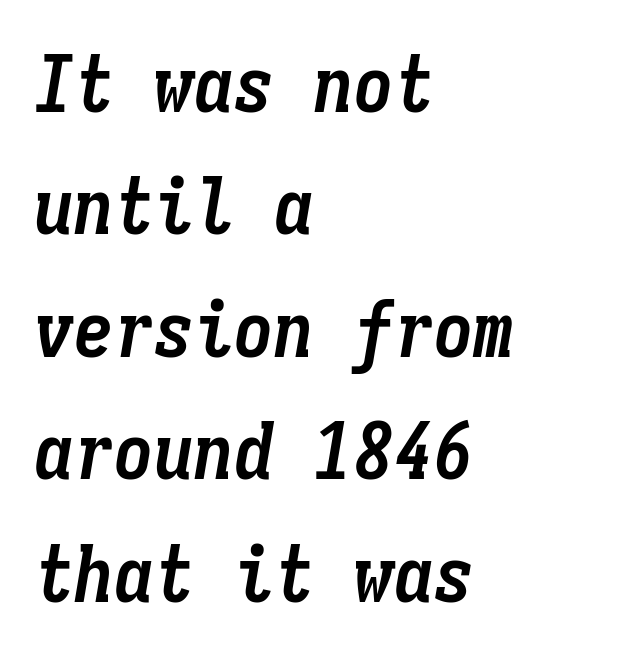
{"italic": "yes", "lean": "right", "slant_degrees": 9, "bold": "yes", "weight": "semibold", "width": "condensed", "stroke_contrast": "low", "x_height": "medium", "monospaced": "yes", "underline": "no", "align": "left", "line_spacing": "normal", "line_spacing_ratio": 1.53, "letter_spacing": "normal", "letter_spacing_em": 0.0, "glyph_px": 80}
